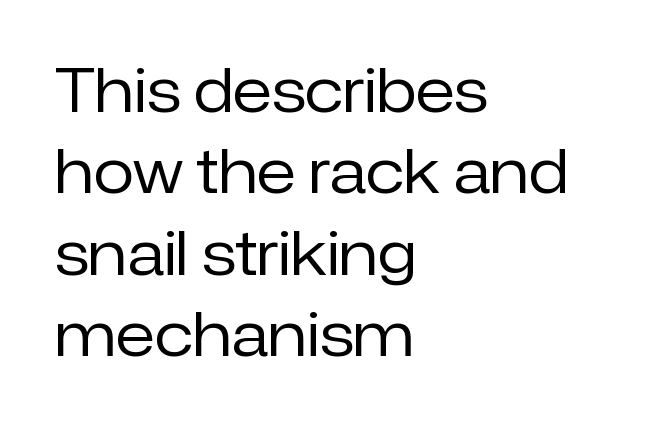
Alignment: flush left. This block has exactly the height ordinary leading produces. Vertical strokes here are truly vertical. The text was rendered using a sans face with plain stroke endings.
